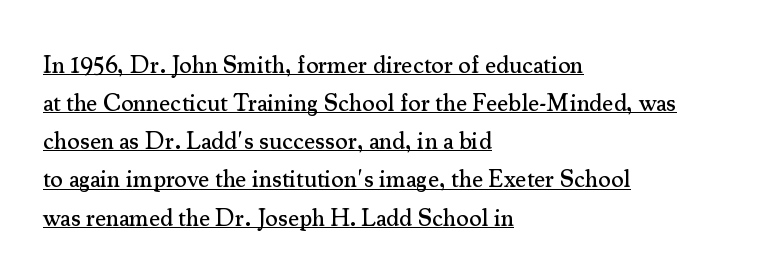
Q: Is the text italic (slanted)? A: No, it is upright.
Q: Is the text underlined? A: Yes.
Q: How is the paragraph aligned? A: Left-aligned.
Q: Is the spacing between letters normal or unusually wide? A: Normal.
Q: Is the spacing between lines tight, normal or loose? A: Normal.
